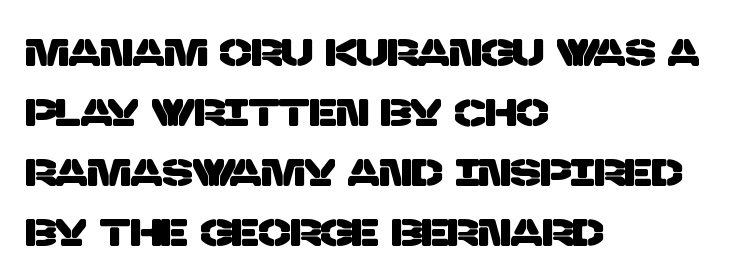
This sample keeps an unexceptional amount of space between lines. Inter-character spacing is left at the font's built-in metrics. Looks like regular typesetting: each glyph gets only the width it needs. Bare-footed words on every line.
